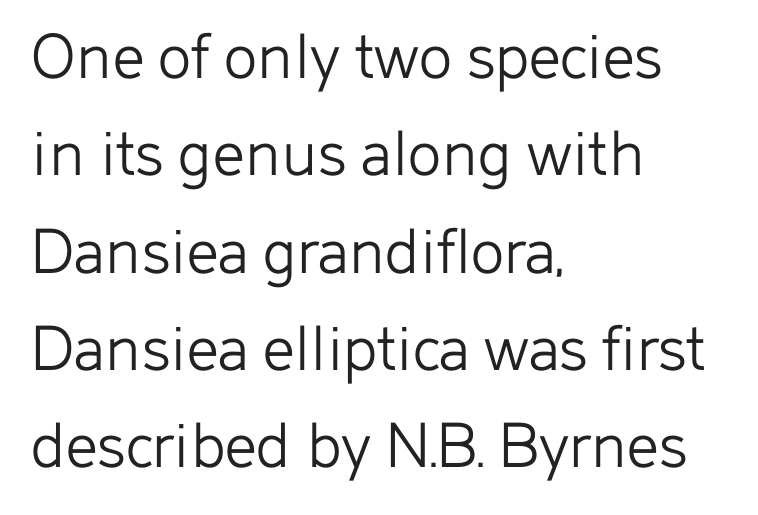
{"serif": "no", "italic": "no", "bold": "no", "weight": "light", "width": "normal", "stroke_contrast": "low", "x_height": "medium", "monospaced": "no", "underline": "no", "align": "left", "line_spacing": "normal", "line_spacing_ratio": 1.39, "letter_spacing": "normal", "letter_spacing_em": 0.0, "glyph_px": 70}
